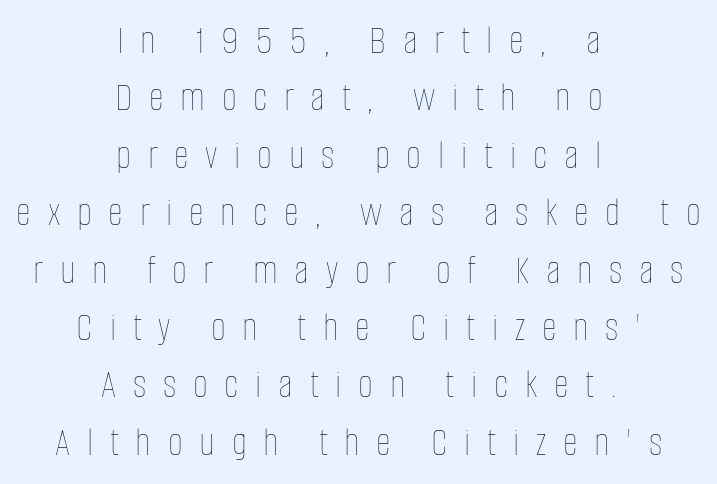
The rendering positions every line midway between the sides. Plain, unruled lines of type. The letters advance in unequal steps, a hallmark of proportional type. Evenly set lines give the paragraph a standard silhouette.
